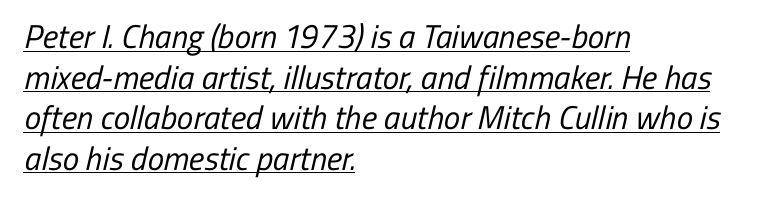
Q: Is the text bold? A: No.
Q: Is the typeface a serif or a sans-serif typeface? A: Sans-serif.
Q: Is the text underlined? A: Yes.
Q: How is the paragraph aligned? A: Left-aligned.
Q: Is the spacing between letters normal or unusually wide? A: Normal.
Q: Width (condensed, normal, or wide)? A: Condensed.
Q: Stroke contrast? A: Low.
Q: x-height? A: Medium.
Q: Monospaced? A: No.
